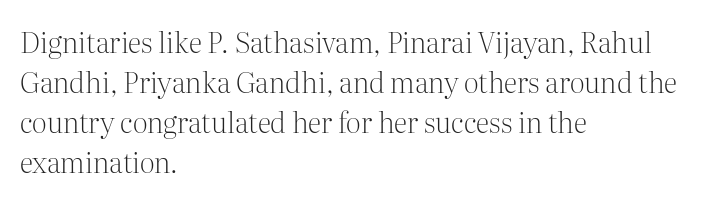
Q: Is the text bold? A: No.
Q: Is the text italic (slanted)? A: No, it is upright.
Q: Is the typeface a serif or a sans-serif typeface? A: Serif.
Q: Is the text underlined? A: No.
Q: How is the paragraph aligned? A: Left-aligned.
Q: Is the spacing between letters normal or unusually wide? A: Normal.
Q: Is the spacing between lines tight, normal or loose? A: Normal.
Q: Width (condensed, normal, or wide)? A: Normal.
Q: Stroke contrast? A: Medium.
Q: x-height? A: Medium.
Q: Monospaced? A: No.
